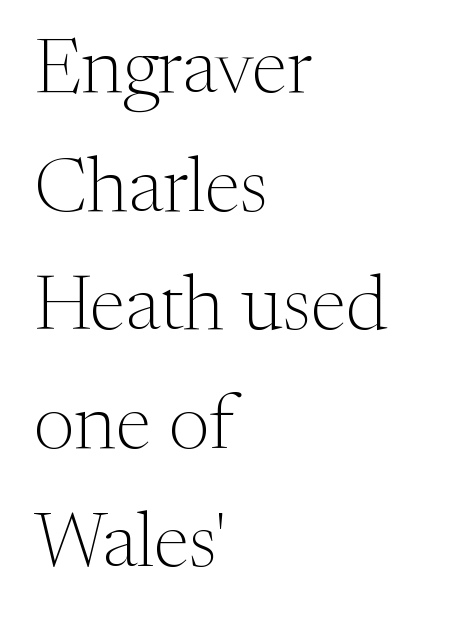
The image shows 78 px light serif type, upright; set left-aligned, normal line spacing (1.52x), normal letter spacing, not underlined; medium stroke contrast and a medium x-height.
